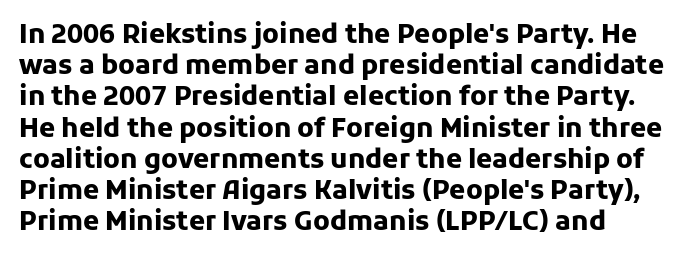
Q: Is the text bold? A: Yes.
Q: Is the text italic (slanted)? A: No, it is upright.
Q: Is the text underlined? A: No.
Q: How is the paragraph aligned? A: Left-aligned.
Q: Is the spacing between letters normal or unusually wide? A: Normal.
